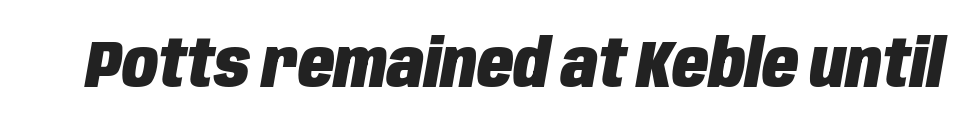
The image shows 66 px heavy, condensed type, italic (leaning right); set normal letter spacing, not underlined; low stroke contrast and a large x-height.
